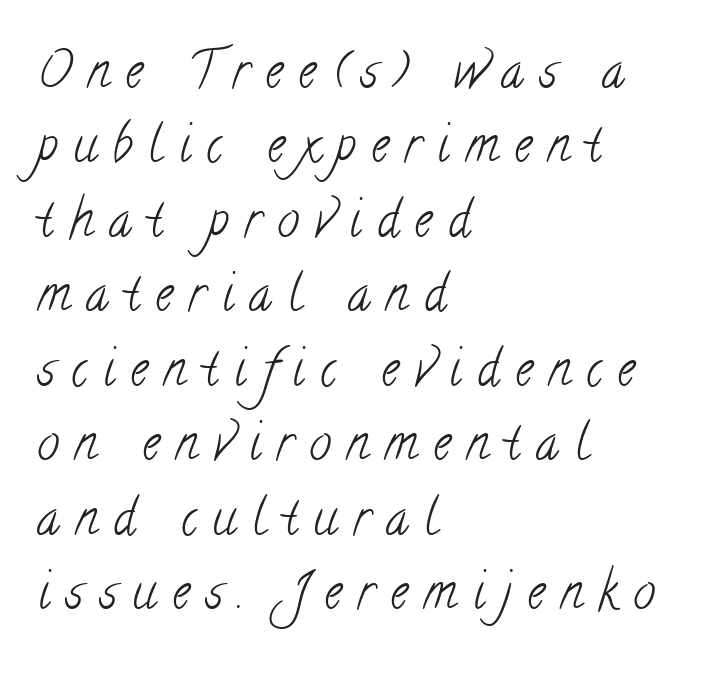
{"bold": "no", "weight": "light", "width": "condensed", "stroke_contrast": "low", "x_height": "small", "monospaced": "no", "underline": "no", "align": "left", "line_spacing": "normal", "line_spacing_ratio": 1.49, "letter_spacing": "wide", "letter_spacing_em": 0.31, "glyph_px": 50}
